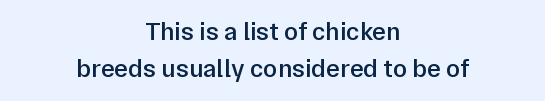
The image shows 26 px text type, upright; set centered, normal line spacing (1.43x), normal letter spacing, not underlined.
